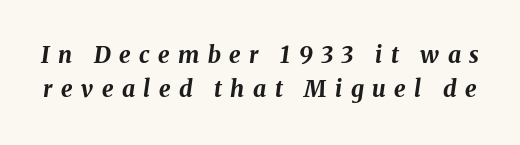
The image shows 23 px bold type, italic (leaning right); set normal line spacing (1.48x), unusually wide letter spacing (+0.37 em), not underlined.
